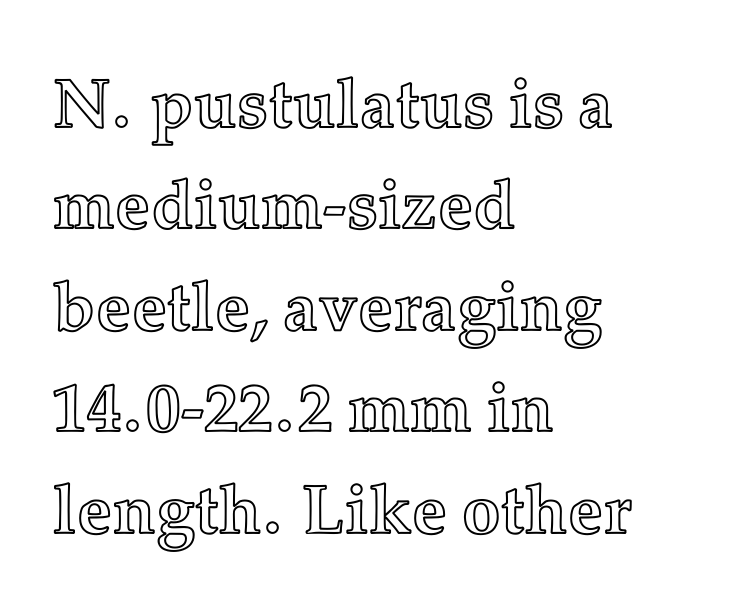
Characters follow at the spacing the type designer built in. Does the leading feel generous? No, just average. A typesetter would call this proportional, since set widths differ per character. Lines of text with bare space underneath. Notice how the passage keeps a crisp vertical edge on the left only.
